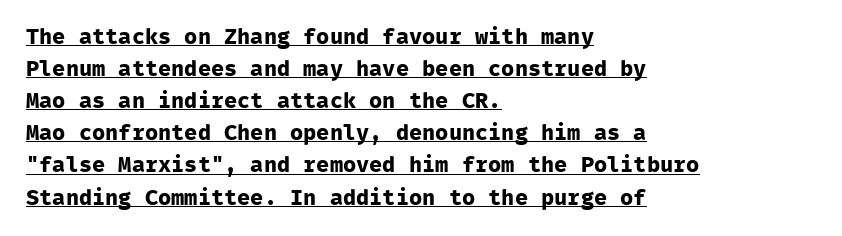
The image shows 22 px bold type, upright; set left-aligned, normal line spacing (1.46x), normal letter spacing, underlined.
